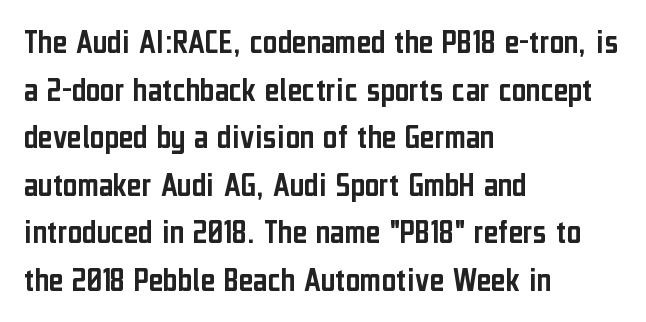
Q: Is the text italic (slanted)? A: No, it is upright.
Q: Is the typeface a serif or a sans-serif typeface? A: Sans-serif.
Q: Is the text underlined? A: No.
Q: How is the paragraph aligned? A: Left-aligned.
Q: Is the spacing between letters normal or unusually wide? A: Normal.
Q: Is the spacing between lines tight, normal or loose? A: Normal.
Q: Width (condensed, normal, or wide)? A: Condensed.
Q: Stroke contrast? A: Low.
Q: x-height? A: Medium.
Q: Monospaced? A: No.
